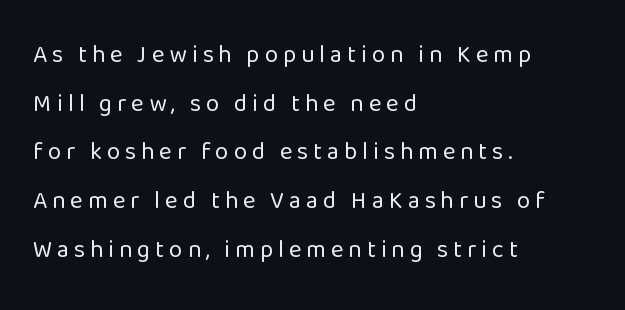
The image shows 24 px text type, upright; set left-aligned, loose line spacing (2.03x), unusually wide letter spacing (+0.21 em), not underlined.
